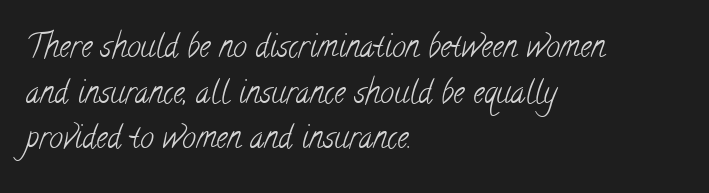
{"serif": "yes", "bold": "no", "weight": "light", "width": "condensed", "stroke_contrast": "low", "x_height": "small", "monospaced": "no", "underline": "no", "align": "left", "line_spacing": "normal", "line_spacing_ratio": 1.47, "letter_spacing": "normal", "letter_spacing_em": 0.0, "glyph_px": 31}
